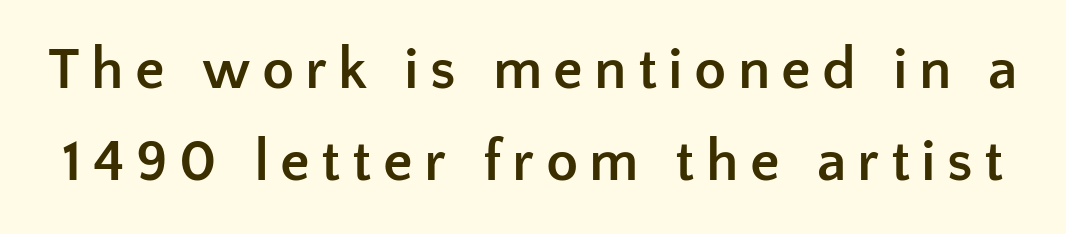
The image shows 59 px semibold sans-serif type, upright; set normal line spacing (1.56x), not underlined; low stroke contrast and a medium x-height.
